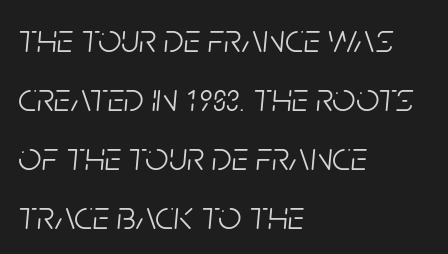
{"italic": "yes", "lean": "right", "slant_degrees": 5, "bold": "no", "weight": "light", "width": "condensed", "stroke_contrast": "low", "x_height": "large", "monospaced": "no", "underline": "no", "align": "left", "line_spacing": "normal", "line_spacing_ratio": 1.44, "letter_spacing": "normal", "letter_spacing_em": 0.0, "glyph_px": 41}
